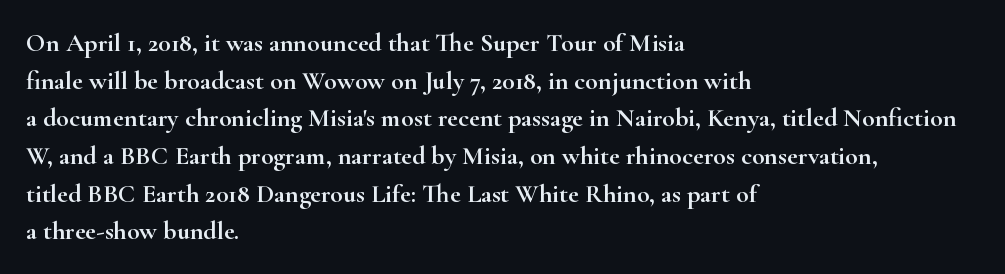
Which margin do the lines hug? The left one — the right edge is uneven. This sample uses plain, unmodified letter spacing. Glance below the letters and you will spot only blank space. Baseline-to-baseline distance is the conventional proportion of letter height.
